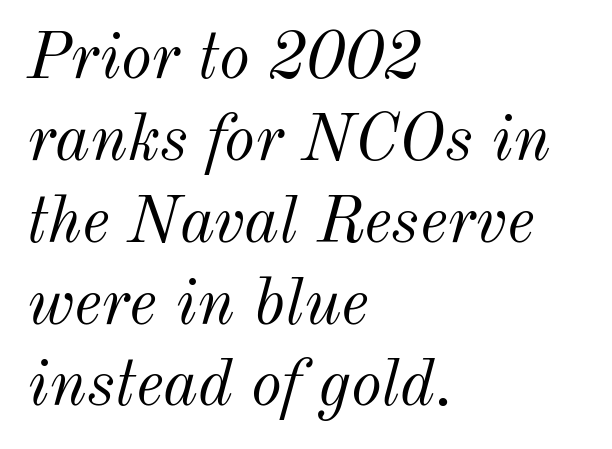
Q: Is the text bold? A: No.
Q: Is the text italic (slanted)? A: Yes, it leans right by about 12 degrees.
Q: Is the text underlined? A: No.
Q: How is the paragraph aligned? A: Left-aligned.
Q: Is the spacing between letters normal or unusually wide? A: Normal.
Q: Width (condensed, normal, or wide)? A: Normal.
Q: Stroke contrast? A: Medium.
Q: x-height? A: Small.
Q: Monospaced? A: No.
